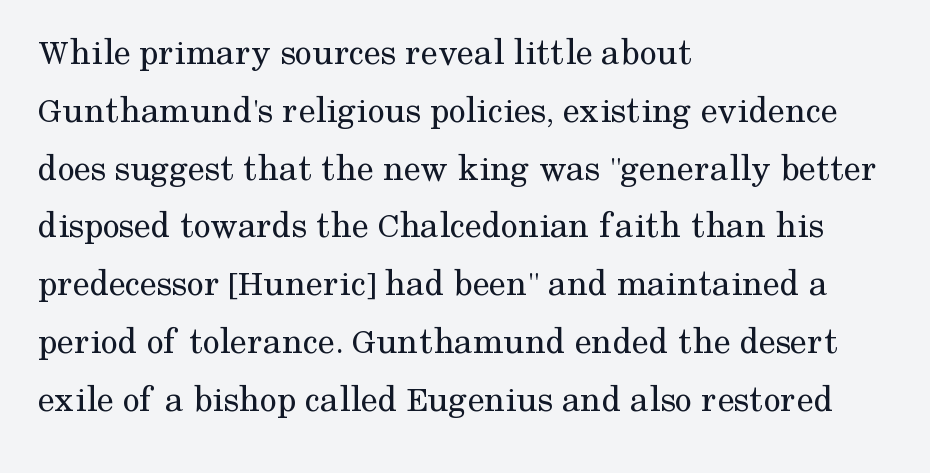
In terms of posture, this sample is upright. Is the letter spacing exaggerated? No — it looks like the ordinary default. Here the designer chose a conventional face with non-uniform glyph widths. The rag falls on the right side of this text block. Notice how descenders clear the ascenders below comfortably — that's standard leading.
